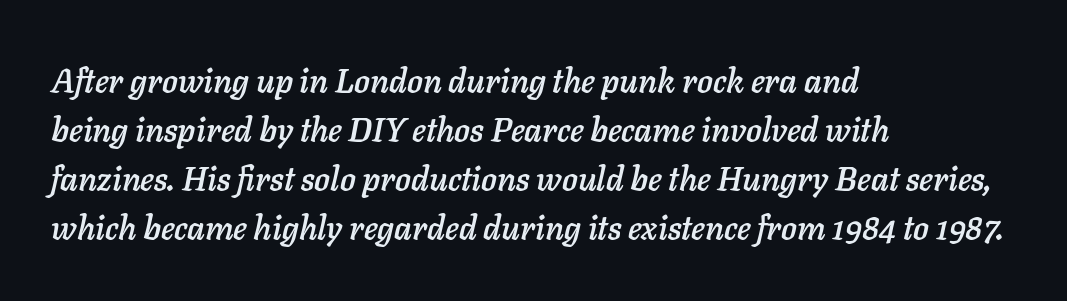
Q: Is the text italic (slanted)? A: Yes, it leans right by about 11 degrees.
Q: Is the text underlined? A: No.
Q: How is the paragraph aligned? A: Left-aligned.
Q: Is the spacing between letters normal or unusually wide? A: Normal.
Q: Is the spacing between lines tight, normal or loose? A: Normal.
Q: Width (condensed, normal, or wide)? A: Normal.
Q: Stroke contrast? A: Low.
Q: x-height? A: Medium.
Q: Monospaced? A: No.
